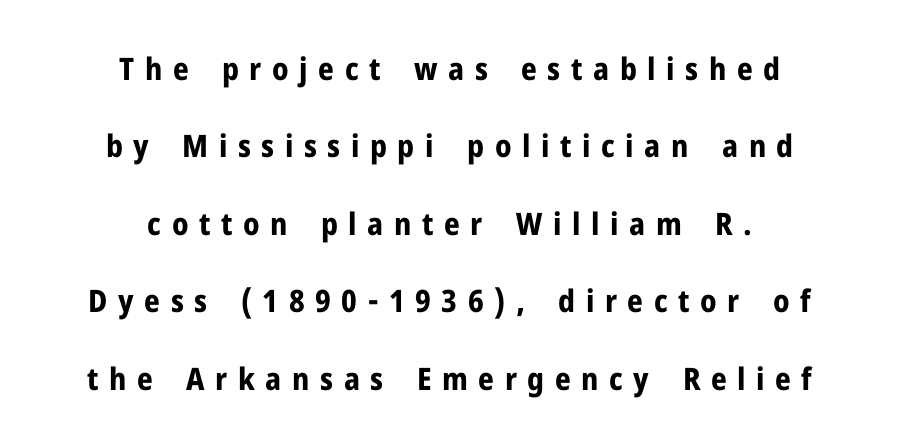
The image shows 31 px bold sans-serif type, upright; set centered, loose line spacing (2.5x), unusually wide letter spacing (+0.34 em), not underlined; low stroke contrast and a medium x-height.
